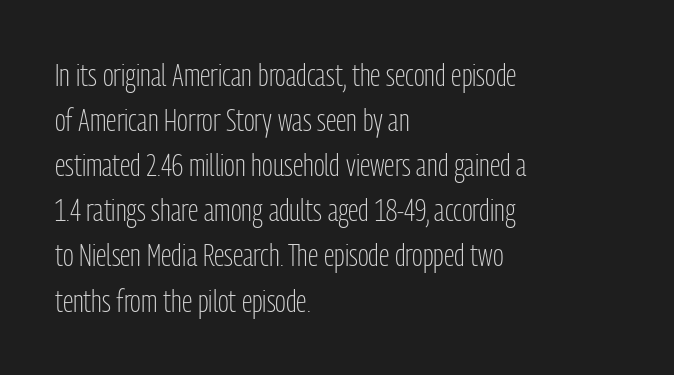
Q: Is the text bold? A: No.
Q: Is the text italic (slanted)? A: No, it is upright.
Q: Is the typeface a serif or a sans-serif typeface? A: Sans-serif.
Q: Is the text underlined? A: No.
Q: How is the paragraph aligned? A: Left-aligned.
Q: Is the spacing between letters normal or unusually wide? A: Normal.
Q: Is the spacing between lines tight, normal or loose? A: Normal.
Q: Width (condensed, normal, or wide)? A: Condensed.
Q: Stroke contrast? A: Low.
Q: x-height? A: Medium.
Q: Monospaced? A: No.
